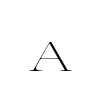
Q: Is the text bold? A: No.
Q: Is the text italic (slanted)? A: No, it is upright.
Q: Is the typeface a serif or a sans-serif typeface? A: Serif.
Q: Is the text underlined? A: No.
Q: Is the spacing between letters normal or unusually wide? A: Unusually wide.
Q: Width (condensed, normal, or wide)? A: Wide.
Q: Stroke contrast? A: High.
Q: x-height? A: Medium.
Q: Monospaced? A: No.
